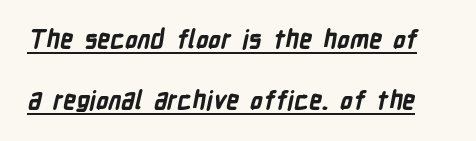
Airy leading. You can see a thin bar hugging the bottom of the glyphs. Caption: standard tracking, unaltered. A full-strength bold gives these letters their thick strokes.
